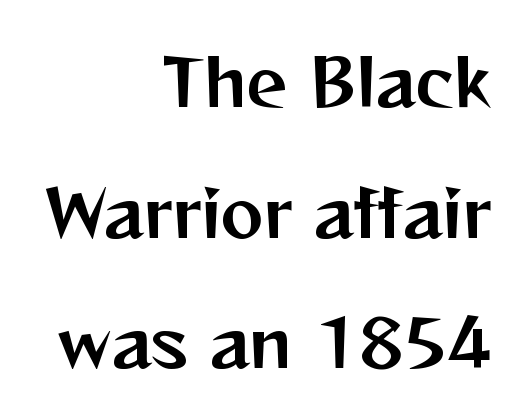
Has an underline been added? It has not. Does the leading feel generous? Absolutely, it's lavish. Here the glyphs are tracked normally, forming tight word shapes. The rendering uses natural spacing where letterforms have individual widths.
